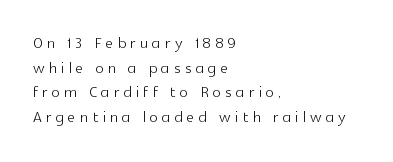
Q: Is the text bold? A: No.
Q: Is the text italic (slanted)? A: No, it is upright.
Q: Is the text underlined? A: No.
Q: How is the paragraph aligned? A: Left-aligned.
Q: Is the spacing between letters normal or unusually wide? A: Unusually wide.
